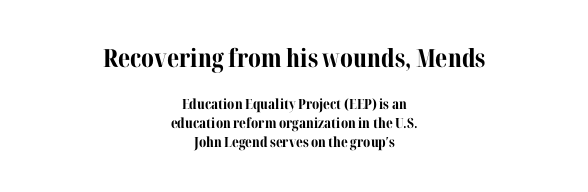
Q: Is the text bold? A: Yes.
Q: Is the text italic (slanted)? A: No, it is upright.
Q: Is the text underlined? A: No.
Q: How is the paragraph aligned? A: Centered.
Q: Is the spacing between letters normal or unusually wide? A: Normal.
Q: Is the spacing between lines tight, normal or loose? A: Normal.
Q: Which block of text is set in a larger size, the first (top) or the second (bottom)? A: The first (top) one.
